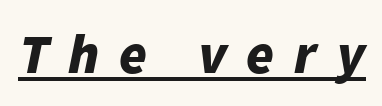
{"italic": "yes", "lean": "right", "slant_degrees": 11, "bold": "yes", "weight": "bold", "width": "normal", "stroke_contrast": "low", "x_height": "medium", "monospaced": "no", "underline": "yes", "letter_spacing": "wide", "letter_spacing_em": 0.35, "glyph_px": 56}
